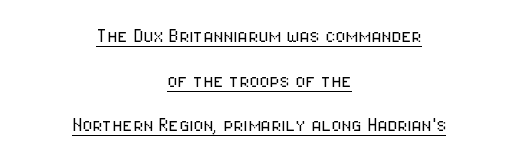
A roman cut, with each character standing at attention. This block would shrink considerably if given ordinary leading; it's expanded now. In designer terms, the underline attribute is active on this setting. There is no visible air inserted between adjacent glyphs. A centered setting, common on invitations and titles, is used for this passage. This reads as an unemphasized weight, regular at the heaviest.
